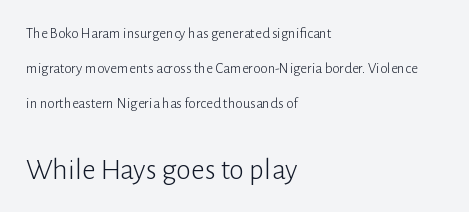
{"serif": "no", "italic": "no", "bold": "no", "weight": "light", "width": "normal", "stroke_contrast": "low", "x_height": "medium", "monospaced": "no", "underline": "no", "align": "left", "line_spacing": "loose", "line_spacing_ratio": 2.34, "letter_spacing": "normal", "letter_spacing_em": 0.0, "larger_block": "second", "size_ratio": 2.0, "glyph_px": 30}
